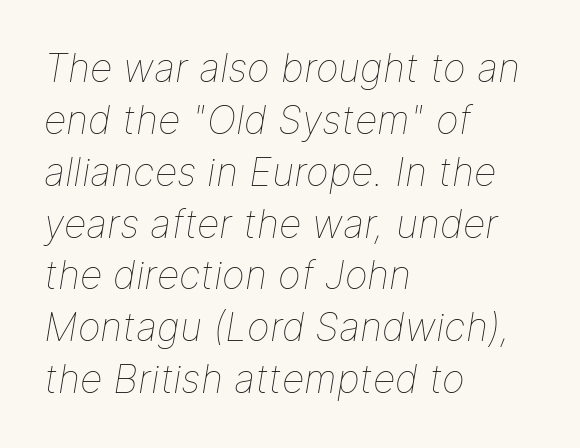
Q: Is the text bold? A: No.
Q: Is the text italic (slanted)? A: Yes, it leans right by about 9 degrees.
Q: Is the text underlined? A: No.
Q: How is the paragraph aligned? A: Left-aligned.
Q: Is the spacing between letters normal or unusually wide? A: Normal.
Q: Is the spacing between lines tight, normal or loose? A: Normal.
Q: Width (condensed, normal, or wide)? A: Normal.
Q: Stroke contrast? A: Low.
Q: x-height? A: Medium.
Q: Monospaced? A: No.
